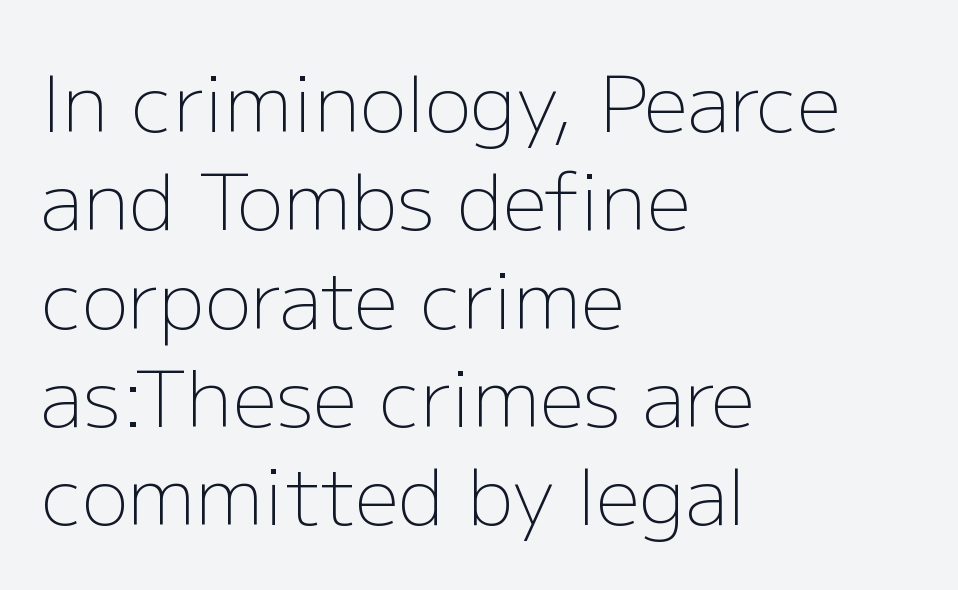
{"serif": "no", "italic": "no", "bold": "no", "weight": "light", "width": "normal", "stroke_contrast": "low", "x_height": "medium", "monospaced": "no", "underline": "no", "align": "left", "line_spacing": "normal", "line_spacing_ratio": 1.26, "letter_spacing": "normal", "letter_spacing_em": 0.0, "glyph_px": 78}
